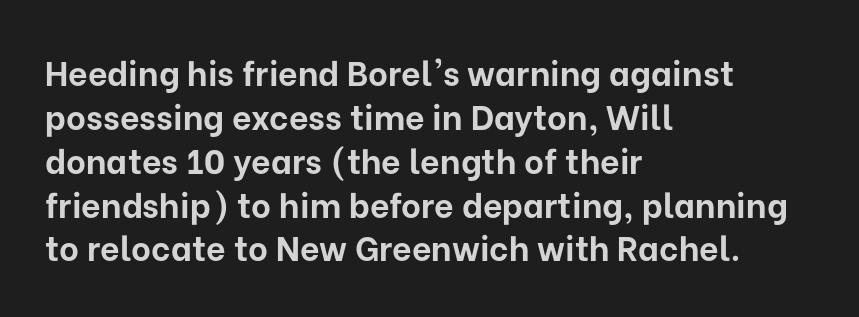
Q: Is the text bold? A: Yes.
Q: Is the text italic (slanted)? A: No, it is upright.
Q: Is the typeface a serif or a sans-serif typeface? A: Sans-serif.
Q: Is the text underlined? A: No.
Q: How is the paragraph aligned? A: Left-aligned.
Q: Is the spacing between letters normal or unusually wide? A: Normal.
Q: Is the spacing between lines tight, normal or loose? A: Normal.
Q: Width (condensed, normal, or wide)? A: Normal.
Q: Stroke contrast? A: Low.
Q: x-height? A: Medium.
Q: Monospaced? A: No.
